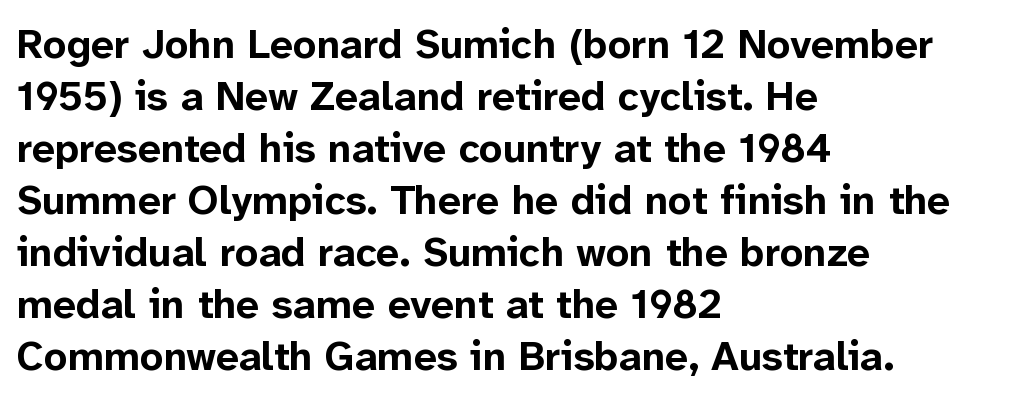
Q: Is the text bold? A: Yes.
Q: Is the text italic (slanted)? A: No, it is upright.
Q: Is the typeface a serif or a sans-serif typeface? A: Sans-serif.
Q: Is the text underlined? A: No.
Q: How is the paragraph aligned? A: Left-aligned.
Q: Is the spacing between letters normal or unusually wide? A: Normal.
Q: Is the spacing between lines tight, normal or loose? A: Normal.
Q: Width (condensed, normal, or wide)? A: Normal.
Q: Stroke contrast? A: Low.
Q: x-height? A: Medium.
Q: Monospaced? A: No.
